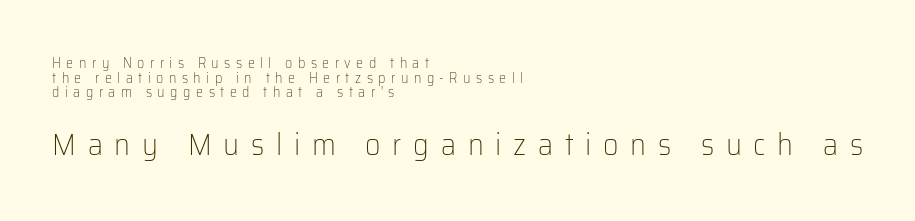
Honestly, the letter spacing is so wide it's the main thing you notice. The emphasis by scale lands on block number two, below. Only glyphs here, with clear space below each row. The setting favours the left margin, as ordinary paragraphs usually do. Unlike italic type, these characters show no tilt at all. Heaviness? Minimal to ordinary, like unemphasized prose.
